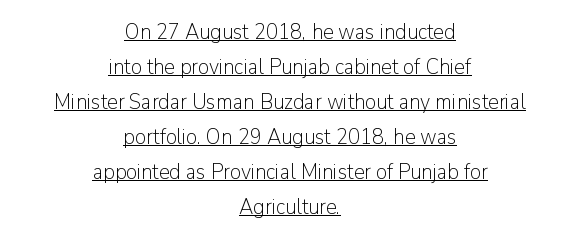
Is there much room between lines? A standard amount, neither cramped nor airy. Short note: letters normally spaced. Underlining? Definitely there. The letterforms sit at book weight or below.
